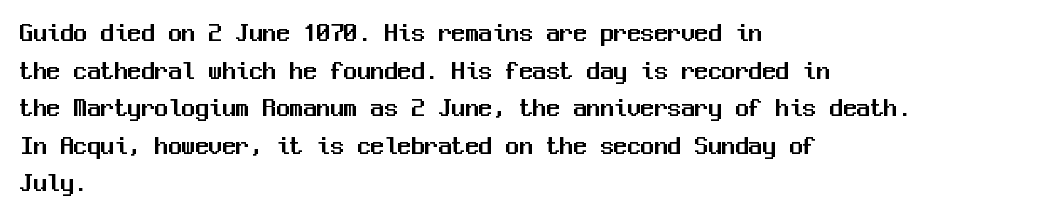
The image shows 27 px text type, upright; set left-aligned, normal line spacing (1.39x), normal letter spacing, not underlined.
